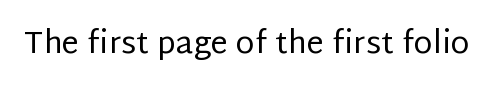
Q: Is the text bold? A: No.
Q: Is the text italic (slanted)? A: No, it is upright.
Q: Is the typeface a serif or a sans-serif typeface? A: Sans-serif.
Q: Is the text underlined? A: No.
Q: Is the spacing between letters normal or unusually wide? A: Normal.
Q: Width (condensed, normal, or wide)? A: Normal.
Q: Stroke contrast? A: Low.
Q: x-height? A: Large.
Q: Monospaced? A: No.
